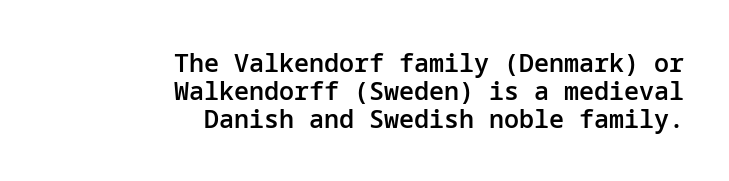
Words appear dense and cohesive because spacing is normal. Notice how descenders almost collide with the ascenders below — that's tight leading. Reading down the block, your eye finds every line finishing at a fixed right position. As a designer I'd log this as weight 600, semibold. Upright lettering throughout.
